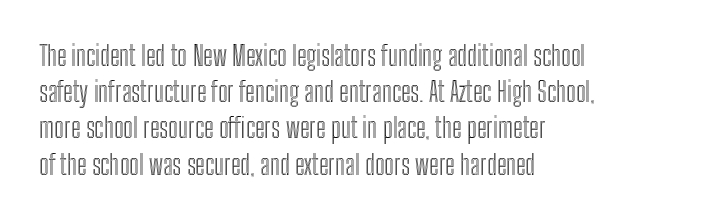
Q: Is the text italic (slanted)? A: No, it is upright.
Q: Is the text underlined? A: No.
Q: How is the paragraph aligned? A: Left-aligned.
Q: Is the spacing between letters normal or unusually wide? A: Normal.
Q: Is the spacing between lines tight, normal or loose? A: Normal.
